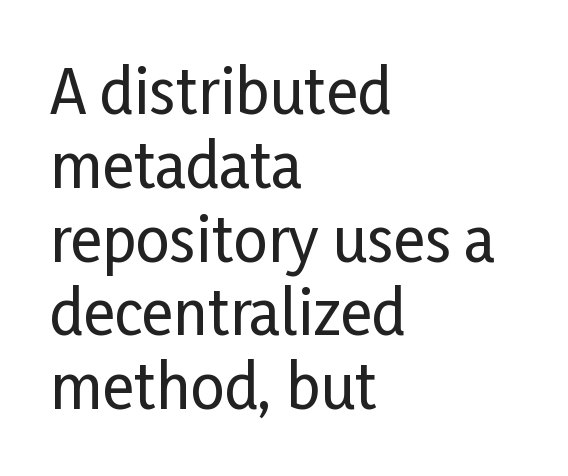
The image shows 60 px condensed sans-serif type, upright; set left-aligned, line spacing 1.23x, normal letter spacing, not underlined; low stroke contrast and a medium x-height.
